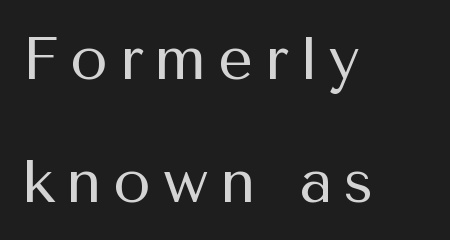
{"serif": "no", "italic": "no", "bold": "no", "weight": "regular", "width": "normal", "stroke_contrast": "medium", "x_height": "medium", "monospaced": "no", "underline": "no", "align": "left", "line_spacing": "loose", "line_spacing_ratio": 2.01, "glyph_px": 61}
